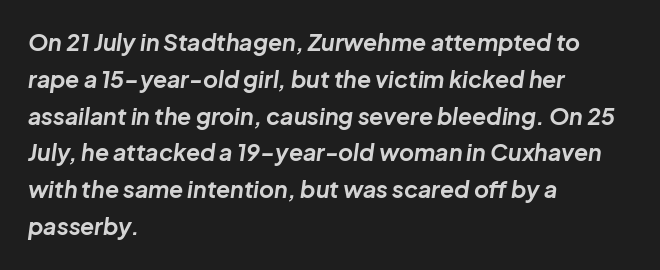
Q: Is the text bold? A: Yes.
Q: Is the text italic (slanted)? A: Yes, it leans right by about 8 degrees.
Q: Is the text underlined? A: No.
Q: How is the paragraph aligned? A: Left-aligned.
Q: Is the spacing between letters normal or unusually wide? A: Normal.
Q: Is the spacing between lines tight, normal or loose? A: Normal.
